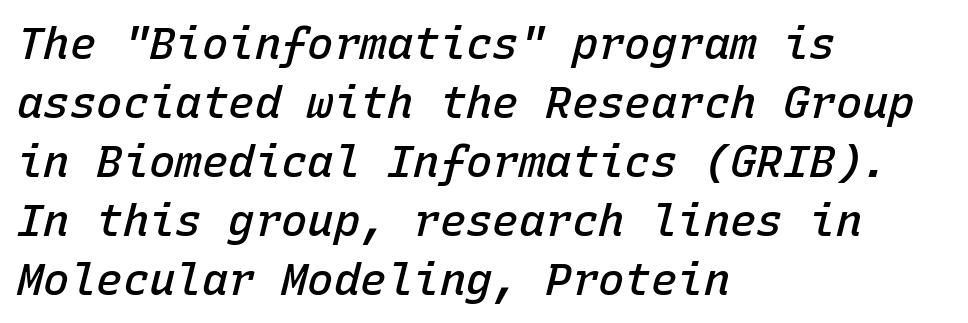
{"italic": "yes", "lean": "right", "slant_degrees": 15, "bold": "semi", "weight": "semibold", "width": "normal", "stroke_contrast": "low", "x_height": "medium", "monospaced": "yes", "underline": "no", "align": "left", "line_spacing": "normal", "line_spacing_ratio": 1.34, "letter_spacing": "normal", "letter_spacing_em": 0.0, "glyph_px": 44}
